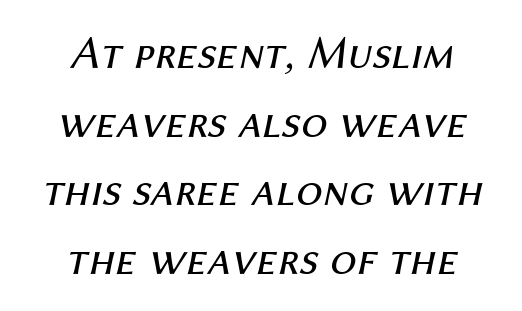
One glance says typical: line gaps are just what's usual. An italicized treatment has been applied to the whole sample. The letters advance in unequal steps, a hallmark of proportional type. Characters follow at the spacing the type designer built in.
